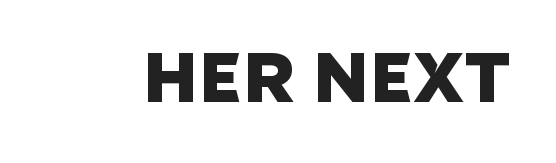
{"serif": "no", "width": "normal", "stroke_contrast": "low", "x_height": "large", "monospaced": "no", "underline": "no", "letter_spacing": "normal", "letter_spacing_em": 0.0, "glyph_px": 70}
